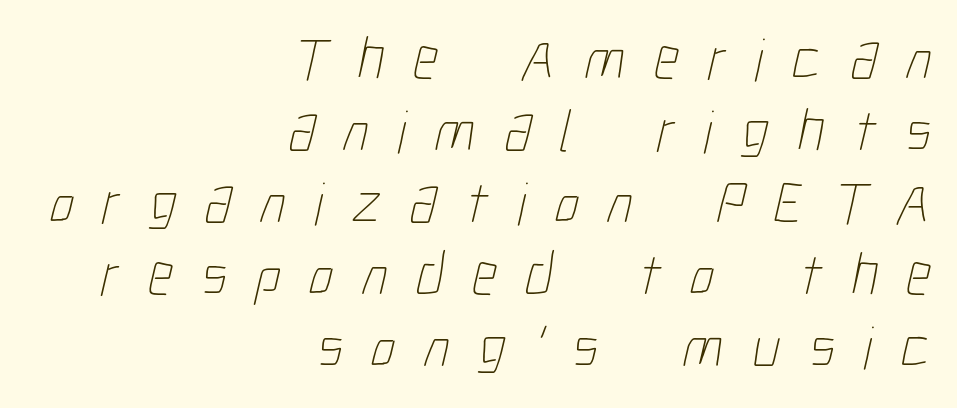
{"bold": "no", "weight": "thin", "width": "condensed", "stroke_contrast": "low", "x_height": "medium", "monospaced": "no", "underline": "no", "align": "right", "line_spacing_ratio": 1.18, "letter_spacing": "wide", "letter_spacing_em": 0.47, "glyph_px": 61}
